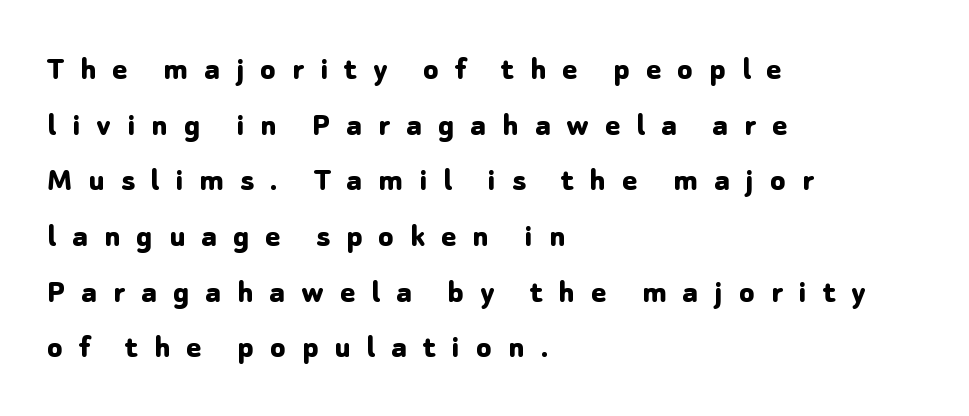
This sample keeps an unexceptional amount of space between lines. This sample has the flowing, uneven cadence of proportional lettering. Rule under the text: the space is simply empty. Notice how thick the strokes are: this is what a full bold looks like. Ascenders rise straight up at ninety degrees. Reading down the block, your eye returns to a fixed left position each line.
